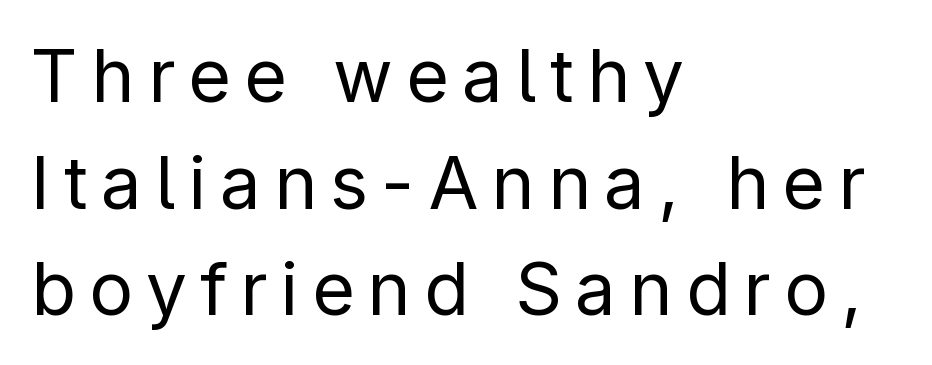
The image shows 73 px regular-weight sans-serif type, upright; set left-aligned, normal line spacing (1.46x), not underlined; low stroke contrast and a medium x-height.
